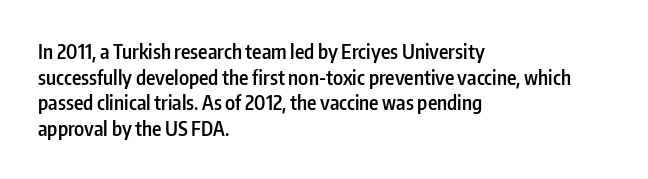
Q: Is the text bold? A: Semi-bold.
Q: Is the text italic (slanted)? A: No, it is upright.
Q: Is the text underlined? A: No.
Q: How is the paragraph aligned? A: Left-aligned.
Q: Is the spacing between letters normal or unusually wide? A: Normal.
Q: Is the spacing between lines tight, normal or loose? A: Normal.
